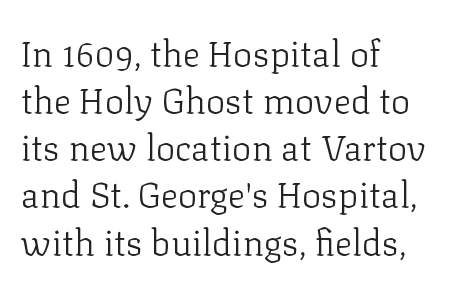
Little horizontal feet cap the strokes, marking this as serif type. The area under the type is left untouched. Is the letter spacing exaggerated? No — it looks like the ordinary default. No italicization has been applied; the sample stays upright. Character widths vary here, with narrow letters taking less room than wide ones.
